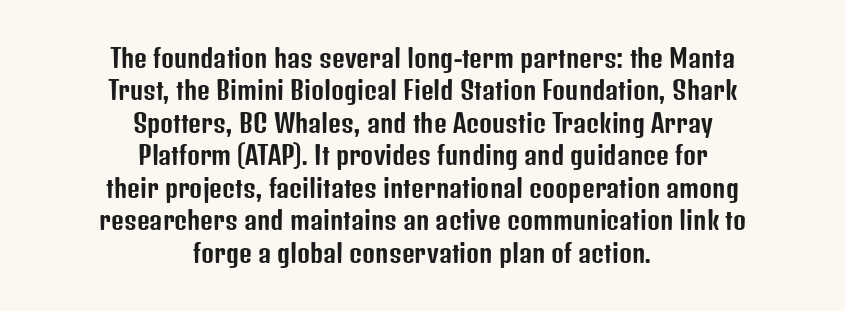
{"italic": "no", "underline": "no", "align": "center", "line_spacing": "normal", "line_spacing_ratio": 1.3, "letter_spacing": "normal", "letter_spacing_em": 0.0, "glyph_px": 25}
